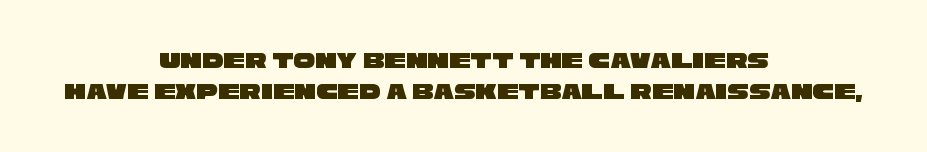
Q: Is the text underlined? A: No.
Q: How is the paragraph aligned? A: Centered.
Q: Is the spacing between letters normal or unusually wide? A: Normal.
Q: Is the spacing between lines tight, normal or loose? A: Normal.
